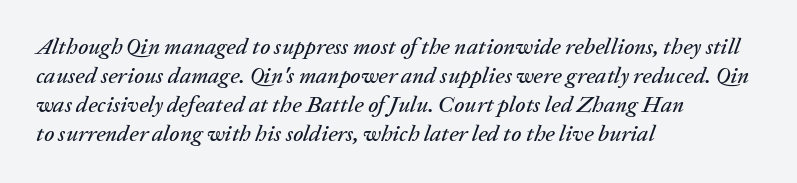
Q: Is the text italic (slanted)? A: Yes, it leans right by about 20 degrees.
Q: Is the text underlined? A: No.
Q: How is the paragraph aligned? A: Left-aligned.
Q: Is the spacing between letters normal or unusually wide? A: Normal.
Q: Is the spacing between lines tight, normal or loose? A: Normal.
